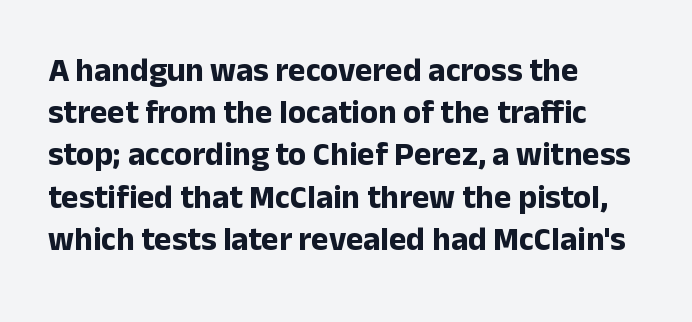
Q: Is the text bold? A: Yes.
Q: Is the text italic (slanted)? A: No, it is upright.
Q: Is the typeface a serif or a sans-serif typeface? A: Sans-serif.
Q: Is the text underlined? A: No.
Q: How is the paragraph aligned? A: Left-aligned.
Q: Is the spacing between letters normal or unusually wide? A: Normal.
Q: Is the spacing between lines tight, normal or loose? A: Normal.
Q: Width (condensed, normal, or wide)? A: Normal.
Q: Stroke contrast? A: Low.
Q: x-height? A: Medium.
Q: Monospaced? A: No.
